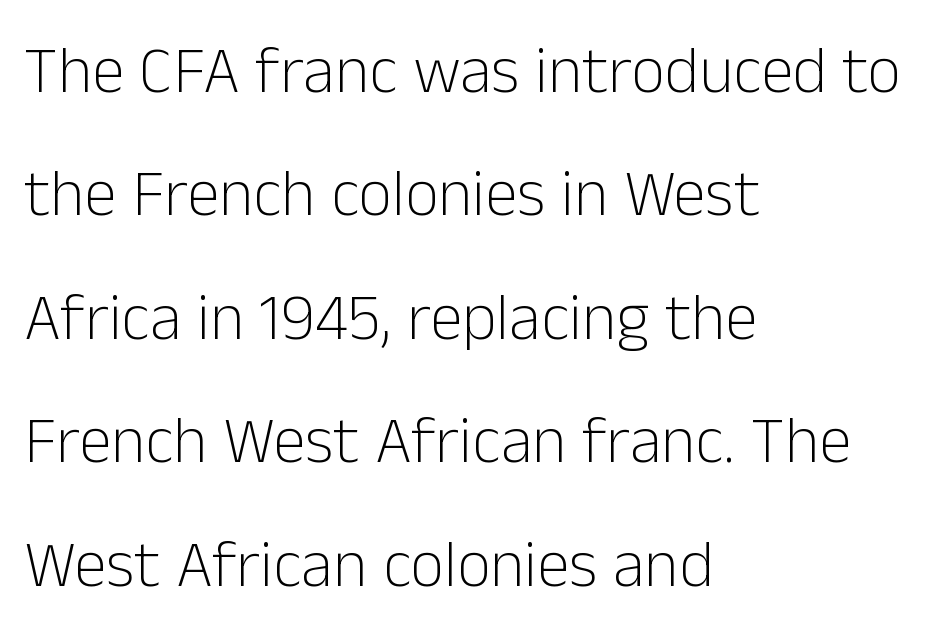
The image shows 66 px light sans-serif type, upright; set left-aligned, line spacing 1.87x, normal letter spacing, not underlined; low stroke contrast and a medium x-height.
